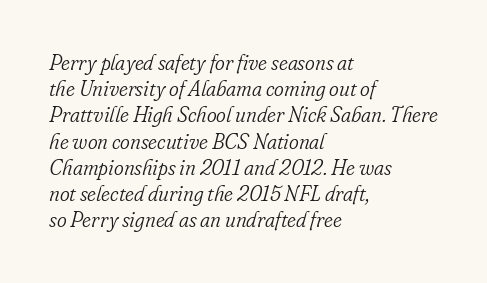
The paragraph shown leans on its left margin. These lines keep a tight, regular rhythm from letter to letter. The lines sit at an ordinary, default distance from one another. Caption: face not bold, strokes unweighted. Nobody drew a line under any word here.
